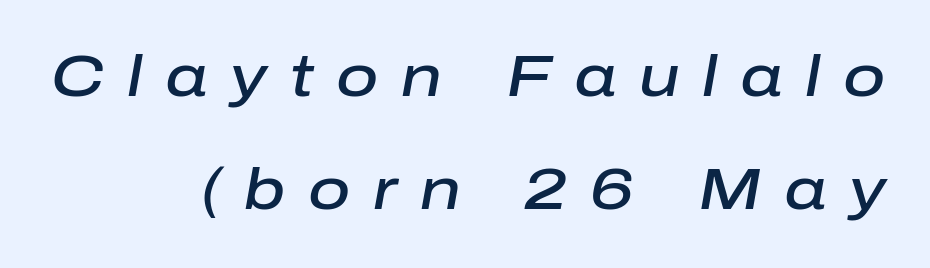
Q: Is the text bold? A: Semi-bold.
Q: Is the text italic (slanted)? A: Yes, it leans right by about 10 degrees.
Q: Is the text underlined? A: No.
Q: How is the paragraph aligned? A: Right-aligned.
Q: Is the spacing between letters normal or unusually wide? A: Unusually wide.
Q: Is the spacing between lines tight, normal or loose? A: Loose.
Q: Width (condensed, normal, or wide)? A: Normal.
Q: Stroke contrast? A: Low.
Q: x-height? A: Medium.
Q: Monospaced? A: No.
